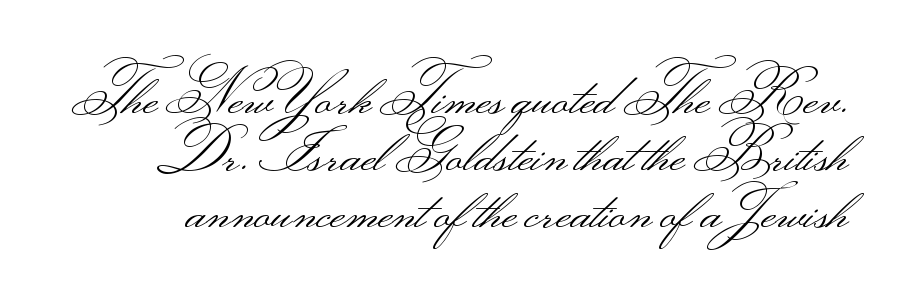
{"serif": "no", "bold": "no", "weight": "light", "width": "wide", "stroke_contrast": "medium", "monospaced": "no", "underline": "no", "line_spacing": "tight", "line_spacing_ratio": 1.0, "letter_spacing": "normal", "letter_spacing_em": 0.0, "glyph_px": 57}
